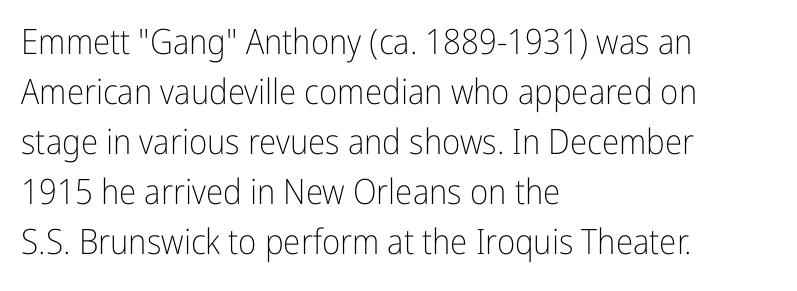
{"serif": "no", "italic": "no", "bold": "no", "weight": "light", "width": "condensed", "stroke_contrast": "low", "x_height": "medium", "monospaced": "no", "underline": "no", "align": "left", "line_spacing": "normal", "line_spacing_ratio": 1.43, "letter_spacing": "normal", "letter_spacing_em": 0.0, "glyph_px": 35}
